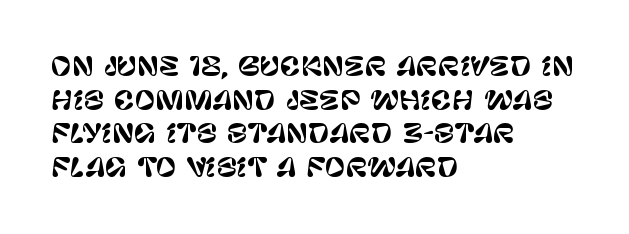
The image shows 25 px text type; set left-aligned, normal line spacing (1.35x), normal letter spacing, not underlined.
